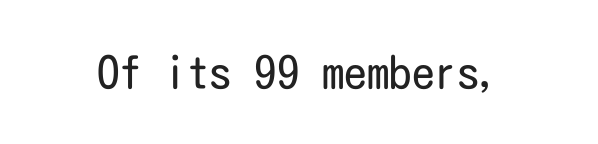
Q: Is the text bold? A: No.
Q: Is the text italic (slanted)? A: No, it is upright.
Q: Is the typeface a serif or a sans-serif typeface? A: Sans-serif.
Q: Is the text underlined? A: No.
Q: Is the spacing between letters normal or unusually wide? A: Normal.
Q: Width (condensed, normal, or wide)? A: Condensed.
Q: Stroke contrast? A: Low.
Q: x-height? A: Medium.
